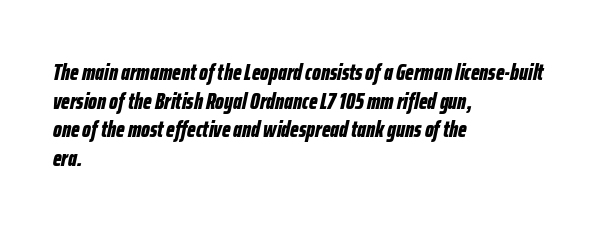
Q: Is the text bold? A: Yes.
Q: Is the text italic (slanted)? A: Yes, it leans right by about 12 degrees.
Q: Is the text underlined? A: No.
Q: How is the paragraph aligned? A: Left-aligned.
Q: Is the spacing between letters normal or unusually wide? A: Normal.
